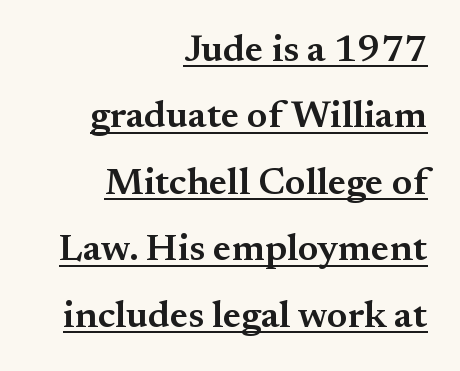
Does the copy run flush right? Yes — the right margin is perfectly even. The letters advance in unequal steps, a hallmark of proportional type. The letters are semibold — heavier than regular but short of a full bold. In terms of letterspacing, this is plain default setting. The typeface chosen for these lines features serifs.
